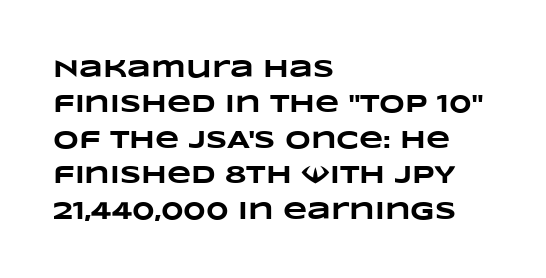
Q: Is the text bold? A: Yes.
Q: Is the text underlined? A: No.
Q: How is the paragraph aligned? A: Left-aligned.
Q: Is the spacing between letters normal or unusually wide? A: Normal.
Q: Is the spacing between lines tight, normal or loose? A: Normal.
